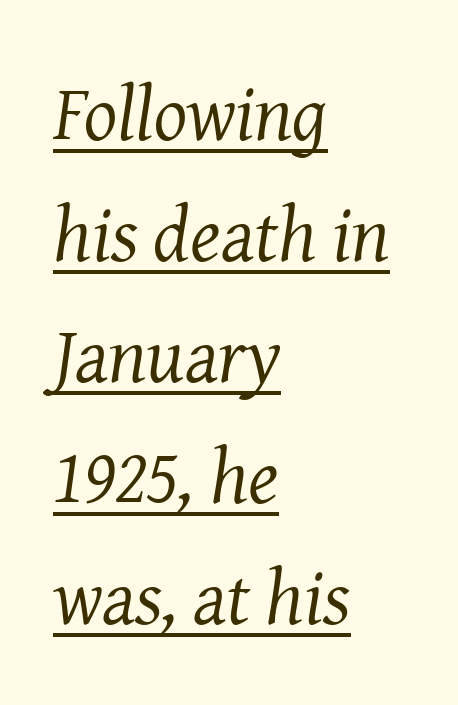
The image shows 78 px regular-weight serif type, italic (leaning right); set left-aligned, normal line spacing (1.55x), normal letter spacing, underlined; medium stroke contrast and a medium x-height.
